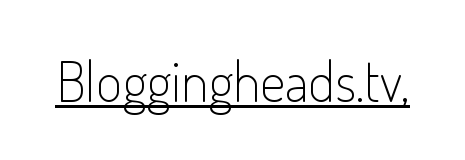
Q: Is the text bold? A: No.
Q: Is the text italic (slanted)? A: No, it is upright.
Q: Is the typeface a serif or a sans-serif typeface? A: Sans-serif.
Q: Is the text underlined? A: Yes.
Q: Is the spacing between letters normal or unusually wide? A: Normal.
Q: Width (condensed, normal, or wide)? A: Condensed.
Q: Stroke contrast? A: Low.
Q: x-height? A: Small.
Q: Monospaced? A: No.
